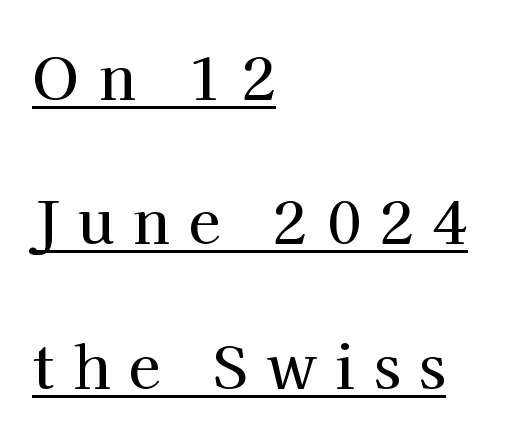
Q: Is the text italic (slanted)? A: No, it is upright.
Q: Is the typeface a serif or a sans-serif typeface? A: Serif.
Q: Is the text underlined? A: Yes.
Q: How is the paragraph aligned? A: Left-aligned.
Q: Is the spacing between letters normal or unusually wide? A: Unusually wide.
Q: Is the spacing between lines tight, normal or loose? A: Loose.
Q: Width (condensed, normal, or wide)? A: Normal.
Q: Stroke contrast? A: High.
Q: x-height? A: Medium.
Q: Monospaced? A: No.
